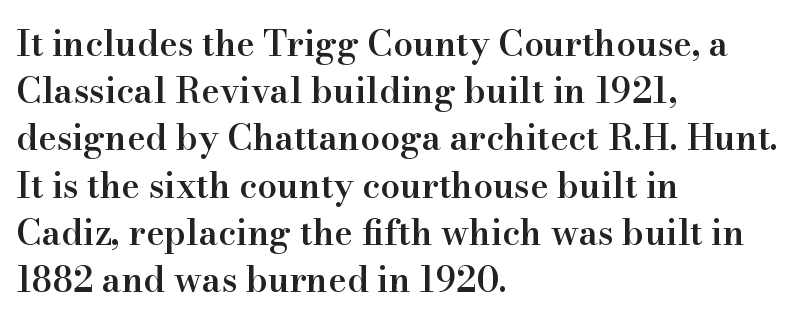
Rule under the text: the space is simply empty. This sample uses plain, unmodified letter spacing. The setting favours the left margin, as ordinary paragraphs usually do. These lines are rendered in a variable-pitch font. Every letter is mildly thick-stroked: semibold rather than bold. The letters stand straight up with perfectly vertical stems.
